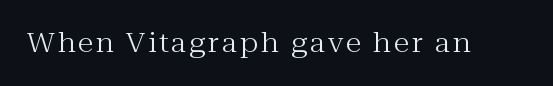
Q: Is the text bold? A: No.
Q: Is the text italic (slanted)? A: No, it is upright.
Q: Is the text underlined? A: No.
